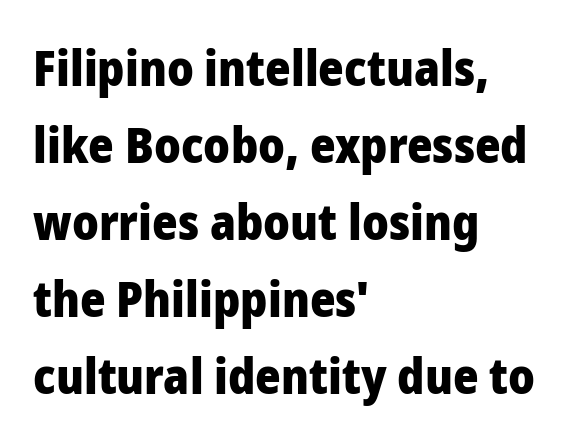
The image shows 49 px heavy sans-serif type, upright; set left-aligned, normal line spacing (1.57x), normal letter spacing, not underlined; low stroke contrast and a medium x-height.
